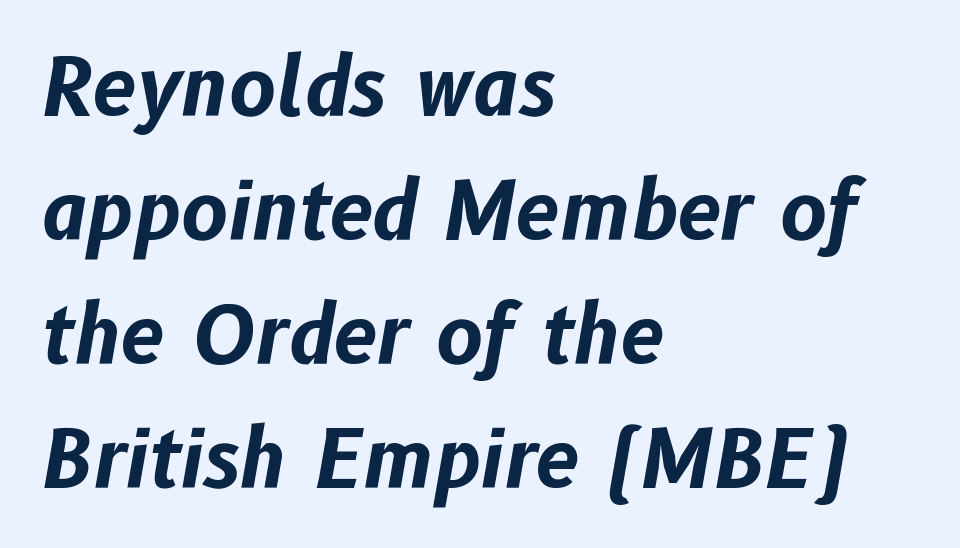
{"italic": "yes", "lean": "right", "slant_degrees": 10, "bold": "yes", "weight": "bold", "width": "normal", "stroke_contrast": "low", "x_height": "medium", "monospaced": "no", "underline": "no", "align": "left", "line_spacing": "normal", "line_spacing_ratio": 1.57, "letter_spacing": "normal", "letter_spacing_em": 0.0, "glyph_px": 79}
